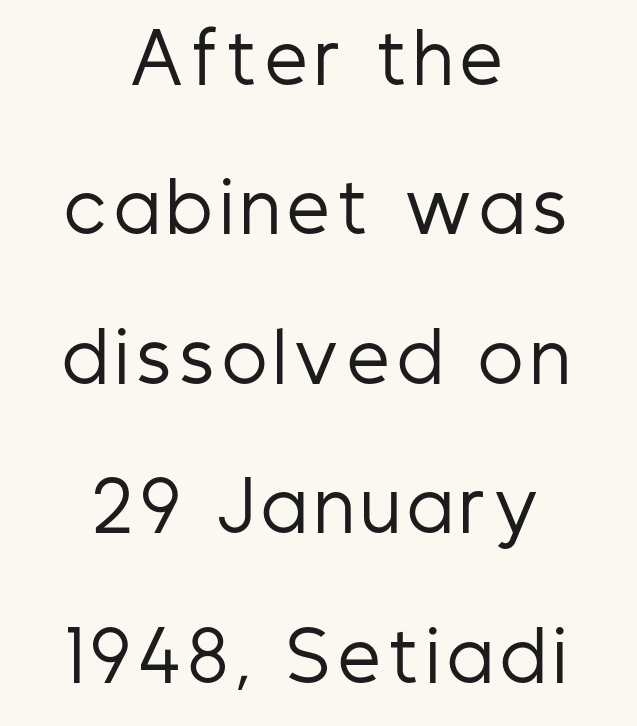
{"serif": "no", "italic": "no", "bold": "no", "weight": "regular", "width": "condensed", "stroke_contrast": "low", "x_height": "medium", "monospaced": "no", "underline": "no", "align": "center", "line_spacing": "loose", "line_spacing_ratio": 2.23, "glyph_px": 67}
